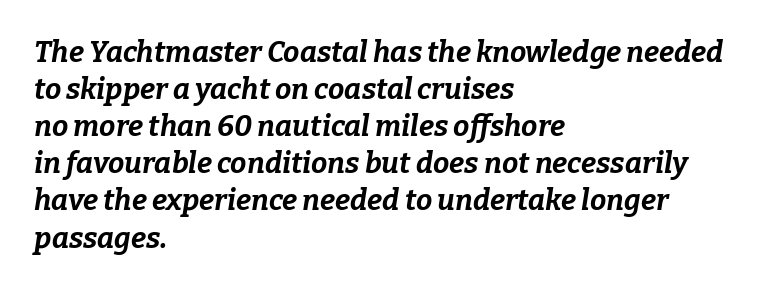
{"italic": "yes", "lean": "right", "slant_degrees": 9, "bold": "yes", "weight": "bold", "width": "normal", "stroke_contrast": "low", "x_height": "medium", "monospaced": "no", "underline": "no", "align": "left", "line_spacing": "normal", "line_spacing_ratio": 1.28, "letter_spacing": "normal", "letter_spacing_em": 0.0, "glyph_px": 29}
